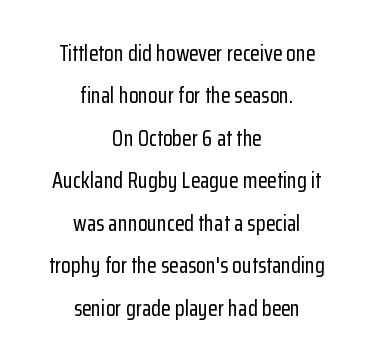
{"italic": "no", "underline": "no", "align": "center", "line_spacing": "loose", "line_spacing_ratio": 1.93, "letter_spacing": "normal", "letter_spacing_em": 0.0, "glyph_px": 22}
